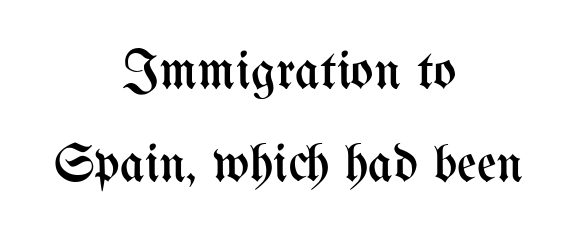
Q: Is the text bold? A: No.
Q: Is the text italic (slanted)? A: No, it is upright.
Q: Is the text underlined? A: No.
Q: How is the paragraph aligned? A: Centered.
Q: Is the spacing between letters normal or unusually wide? A: Normal.
Q: Width (condensed, normal, or wide)? A: Condensed.
Q: Stroke contrast? A: Medium.
Q: x-height? A: Medium.
Q: Monospaced? A: No.
